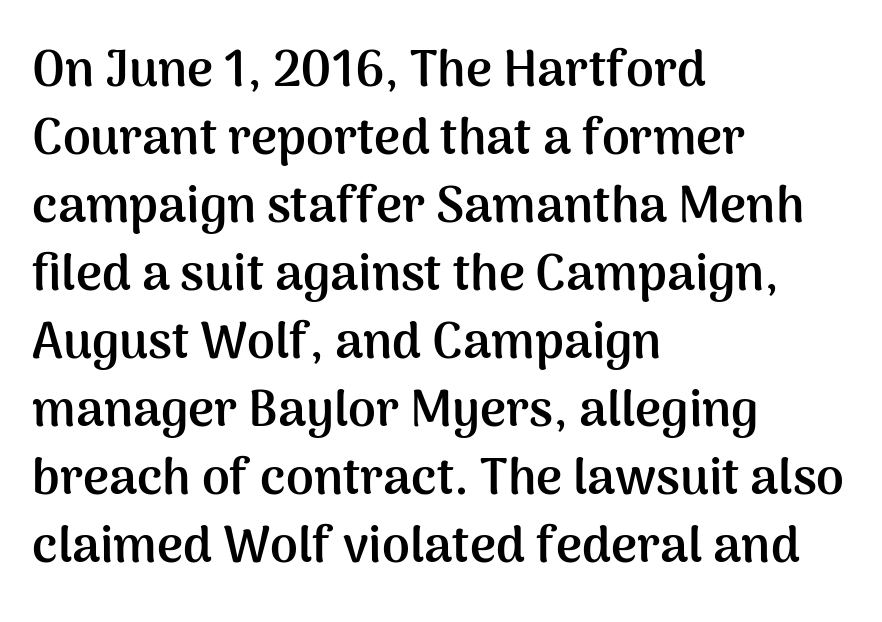
The lines sit at an ordinary, default distance from one another. Left-aligned paragraph, ragged on the right. Rendered with straight, roman letterforms. Descenders are the only things crossing below the line. The designer went with a sans here, leaving each stem footless.
